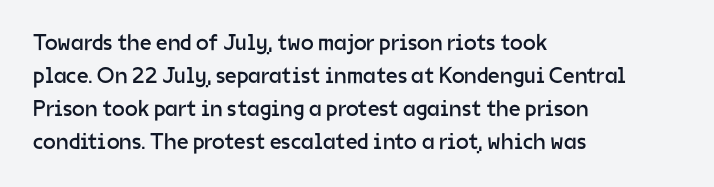
Q: Is the text bold? A: No.
Q: Is the text italic (slanted)? A: No, it is upright.
Q: Is the text underlined? A: No.
Q: How is the paragraph aligned? A: Left-aligned.
Q: Is the spacing between letters normal or unusually wide? A: Normal.
Q: Is the spacing between lines tight, normal or loose? A: Normal.
